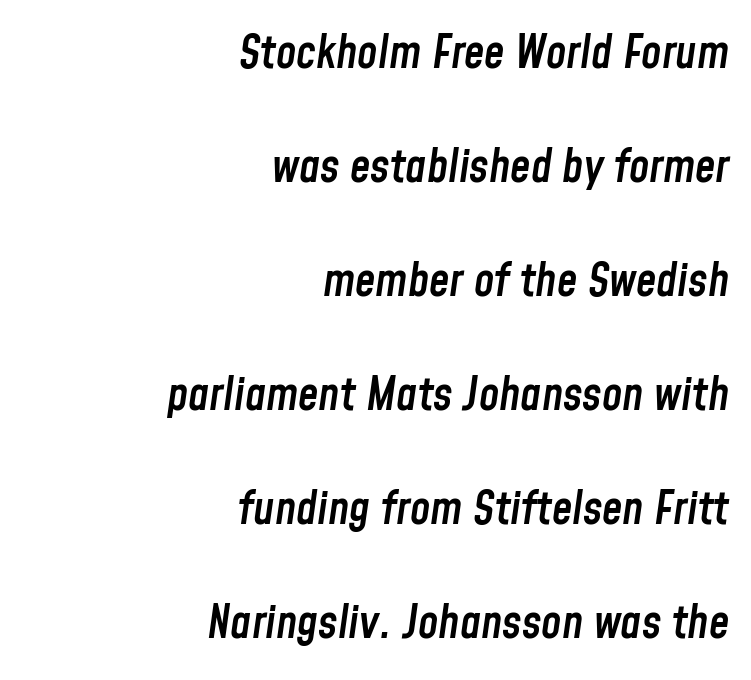
{"italic": "yes", "lean": "right", "slant_degrees": 8, "bold": "semi", "weight": "semibold", "width": "condensed", "stroke_contrast": "low", "x_height": "medium", "monospaced": "no", "underline": "no", "align": "right", "line_spacing": "loose", "line_spacing_ratio": 2.48, "letter_spacing": "normal", "letter_spacing_em": 0.0, "glyph_px": 46}
